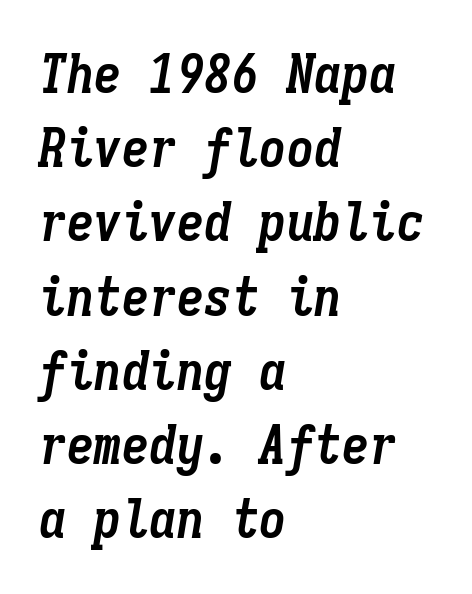
Every letter is thick-stroked: bold, no question. These lines were composed using italics. Leading matches the norm, producing a regular column. Does extra space separate the letters? No, they use regular spacing.
